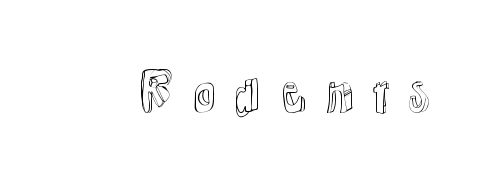
Q: Is the text italic (slanted)? A: No, it is upright.
Q: Is the text underlined? A: No.
Q: Is the spacing between letters normal or unusually wide? A: Unusually wide.
Q: Width (condensed, normal, or wide)? A: Normal.
Q: x-height? A: Medium.
Q: Monospaced? A: No.
